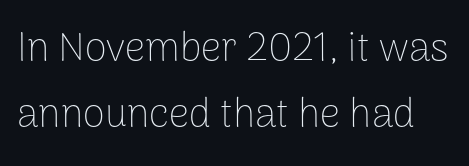
{"serif": "no", "italic": "no", "bold": "no", "weight": "thin", "width": "normal", "stroke_contrast": "low", "x_height": "medium", "monospaced": "no", "underline": "no", "line_spacing": "normal", "line_spacing_ratio": 1.64, "letter_spacing": "normal", "letter_spacing_em": 0.0, "glyph_px": 40}
